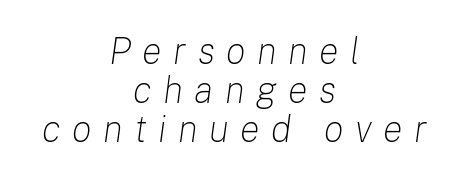
The image shows 37 px light type, italic (leaning right); set centered, tight line spacing (1.05x), unusually wide letter spacing (+0.31 em), not underlined; low stroke contrast and a medium x-height.
